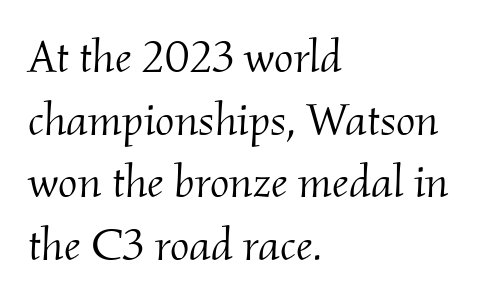
{"serif": "yes", "italic": "yes", "lean": "right", "slant_degrees": 2, "bold": "no", "weight": "light", "width": "normal", "stroke_contrast": "medium", "x_height": "small", "monospaced": "no", "underline": "no", "align": "left", "line_spacing": "normal", "line_spacing_ratio": 1.36, "letter_spacing": "normal", "letter_spacing_em": 0.0, "glyph_px": 46}
